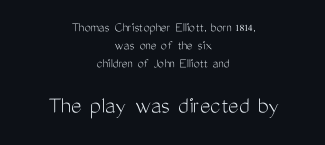
The image shows 25 px text type, upright; set centered, normal line spacing (1.28x), normal letter spacing, not underlined; the second (bottom) block is 1.79x larger.
